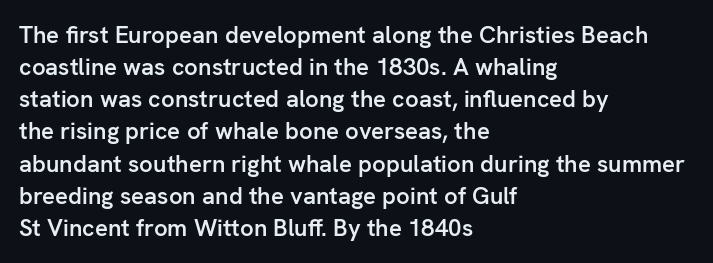
The image shows 24 px text type, upright; set left-aligned, normal line spacing (1.34x), normal letter spacing, not underlined.
